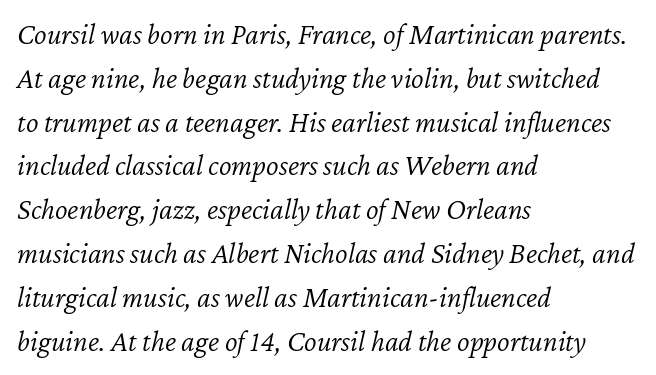
The image shows 30 px light type, italic (leaning right); set left-aligned, normal line spacing (1.46x), normal letter spacing, not underlined; low stroke contrast and a medium x-height.
